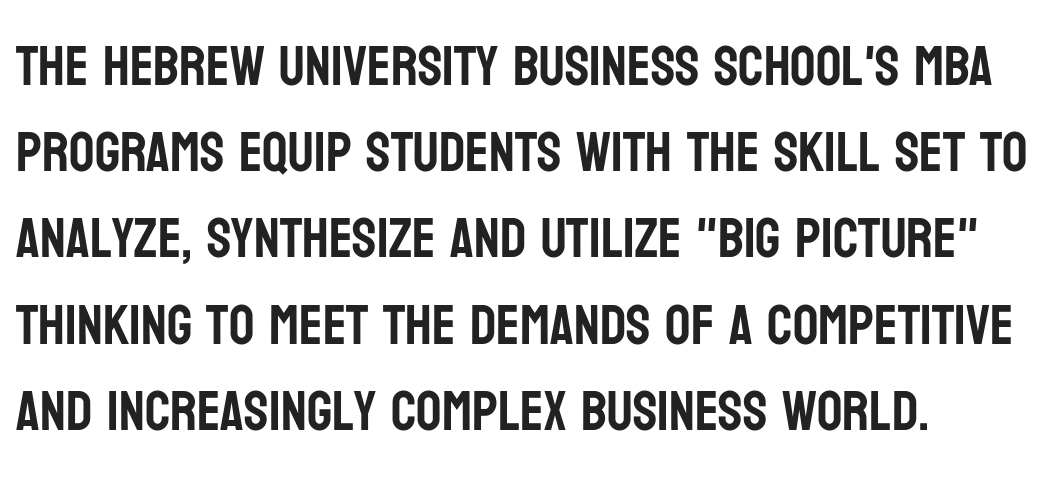
The image shows 56 px condensed sans-serif type, upright; set left-aligned, normal line spacing (1.54x), normal letter spacing, not underlined; low stroke contrast and a large x-height.
